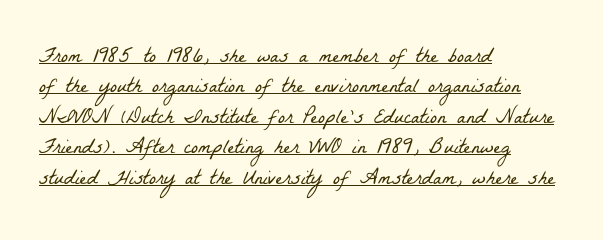
The image shows 21 px text type; set left-aligned, normal line spacing (1.45x), normal letter spacing, underlined.
